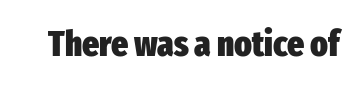
The image shows 36 px heavy, condensed sans-serif type, upright; set normal letter spacing, not underlined; low stroke contrast and a medium x-height.
